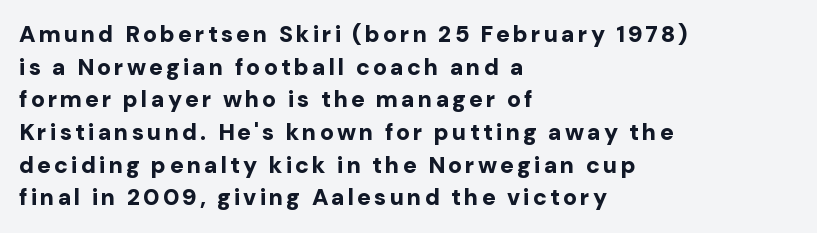
Q: Is the text bold? A: Yes.
Q: Is the text italic (slanted)? A: No, it is upright.
Q: Is the text underlined? A: No.
Q: How is the paragraph aligned? A: Left-aligned.
Q: Is the spacing between lines tight, normal or loose? A: Normal.
